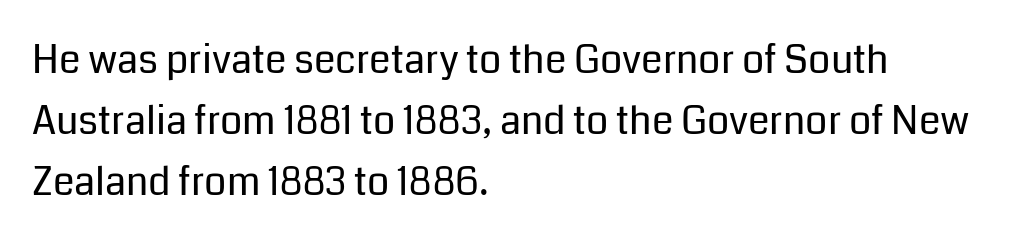
{"serif": "no", "italic": "no", "bold": "no", "weight": "regular", "width": "normal", "stroke_contrast": "low", "x_height": "medium", "monospaced": "no", "underline": "no", "align": "left", "line_spacing": "normal", "line_spacing_ratio": 1.56, "letter_spacing": "normal", "letter_spacing_em": 0.0, "glyph_px": 39}
